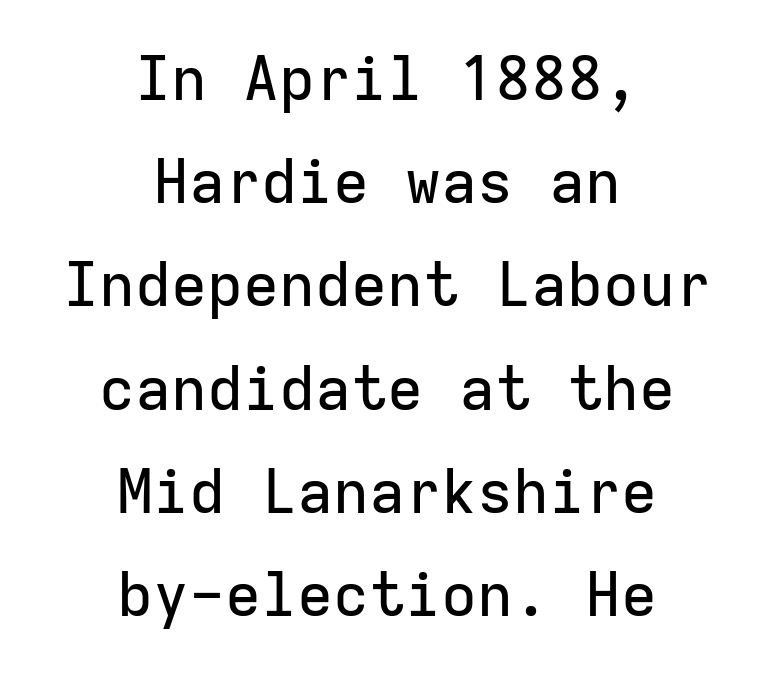
{"serif": "no", "italic": "no", "width": "normal", "stroke_contrast": "low", "x_height": "medium", "monospaced": "yes", "underline": "no", "align": "center", "line_spacing_ratio": 1.72, "letter_spacing": "normal", "letter_spacing_em": 0.0, "glyph_px": 60}
